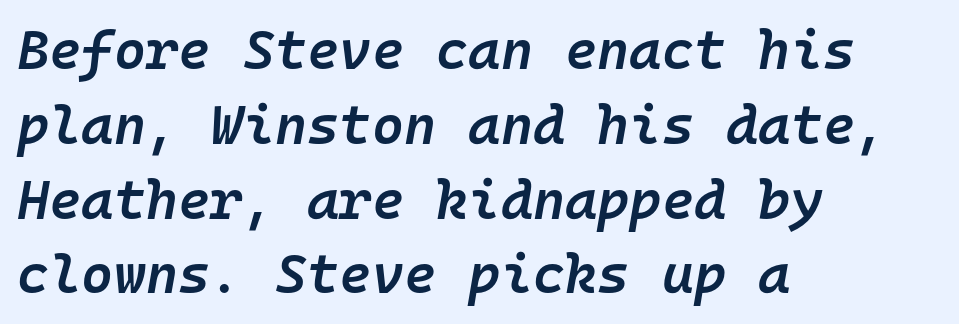
{"italic": "yes", "lean": "right", "slant_degrees": 10, "bold": "semi", "weight": "semibold", "width": "normal", "stroke_contrast": "low", "x_height": "medium", "monospaced": "yes", "underline": "no", "align": "left", "line_spacing": "normal", "line_spacing_ratio": 1.36, "letter_spacing": "normal", "letter_spacing_em": 0.0, "glyph_px": 55}
